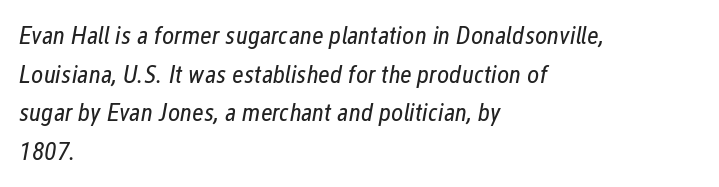
{"italic": "yes", "lean": "right", "slant_degrees": 12, "bold": "no", "underline": "no", "align": "left", "line_spacing": "normal", "line_spacing_ratio": 1.49, "letter_spacing": "normal", "letter_spacing_em": 0.0, "glyph_px": 26}
